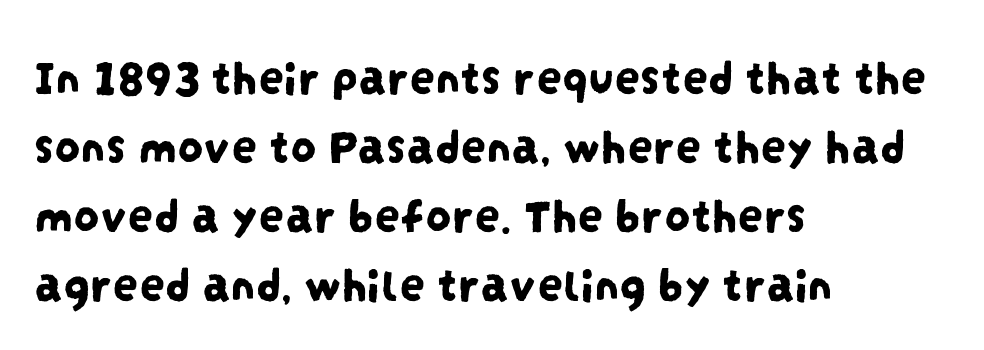
This sample is left-justified, so line endings fall wherever the words run out. The tracking reads as untouched default to a designer's eye. The rendering uses natural spacing where letterforms have individual widths. The foot of each line stays bare and open. In terms of leading, this rendering sits right in the middle. To sum up the face: it is a sans, with no serifs.
